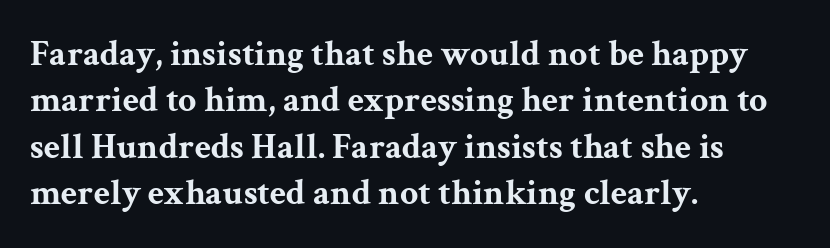
The image shows 36 px bold, wide serif type, upright; set left-aligned, normal line spacing (1.29x), normal letter spacing, not underlined; medium stroke contrast and a medium x-height.
